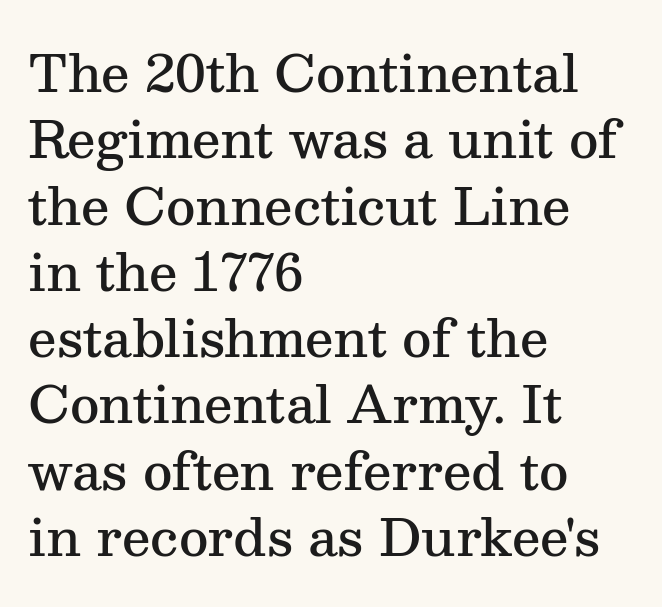
Q: Is the text bold? A: Semi-bold.
Q: Is the text italic (slanted)? A: No, it is upright.
Q: Is the typeface a serif or a sans-serif typeface? A: Serif.
Q: Is the text underlined? A: No.
Q: How is the paragraph aligned? A: Left-aligned.
Q: Is the spacing between letters normal or unusually wide? A: Normal.
Q: Is the spacing between lines tight, normal or loose? A: Normal.
Q: Width (condensed, normal, or wide)? A: Normal.
Q: Stroke contrast? A: Medium.
Q: x-height? A: Medium.
Q: Monospaced? A: No.
